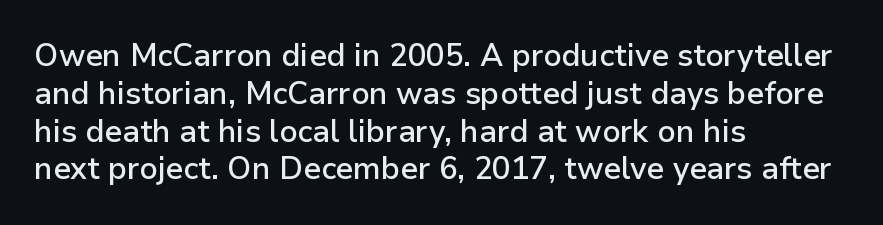
Q: Is the text bold? A: Semi-bold.
Q: Is the text italic (slanted)? A: No, it is upright.
Q: Is the typeface a serif or a sans-serif typeface? A: Sans-serif.
Q: Is the text underlined? A: No.
Q: How is the paragraph aligned? A: Left-aligned.
Q: Is the spacing between letters normal or unusually wide? A: Normal.
Q: Width (condensed, normal, or wide)? A: Normal.
Q: Stroke contrast? A: Low.
Q: x-height? A: Medium.
Q: Monospaced? A: No.
